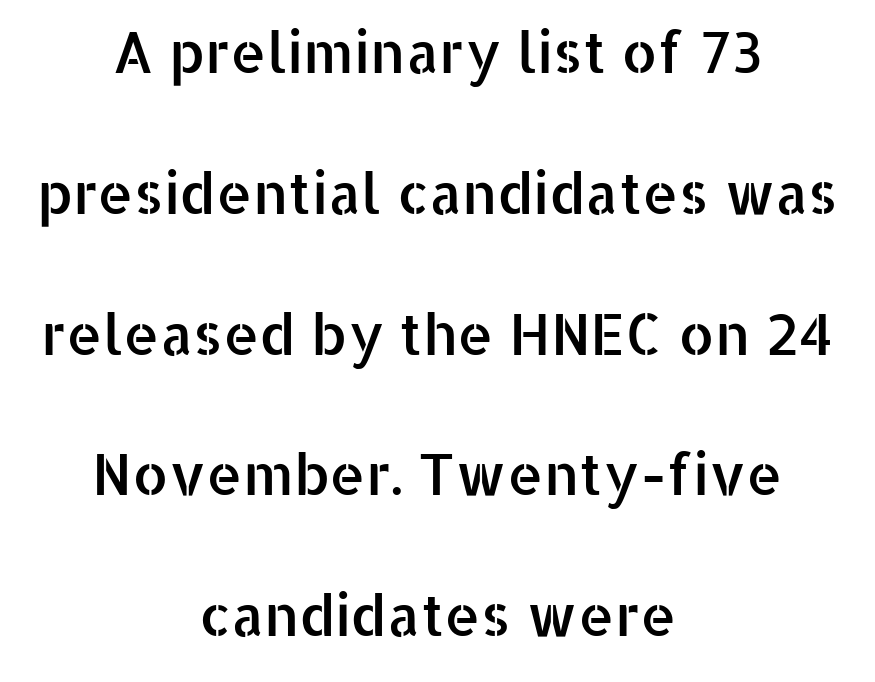
The image shows 57 px sans-serif type, upright; set centered, loose line spacing (2.47x), normal letter spacing, not underlined; low stroke contrast and a medium x-height.
